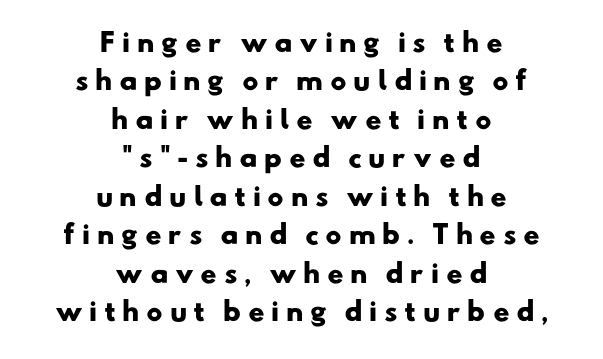
The image shows 25 px bold type; set centered, normal line spacing (1.54x), unusually wide letter spacing (+0.26 em), not underlined.
